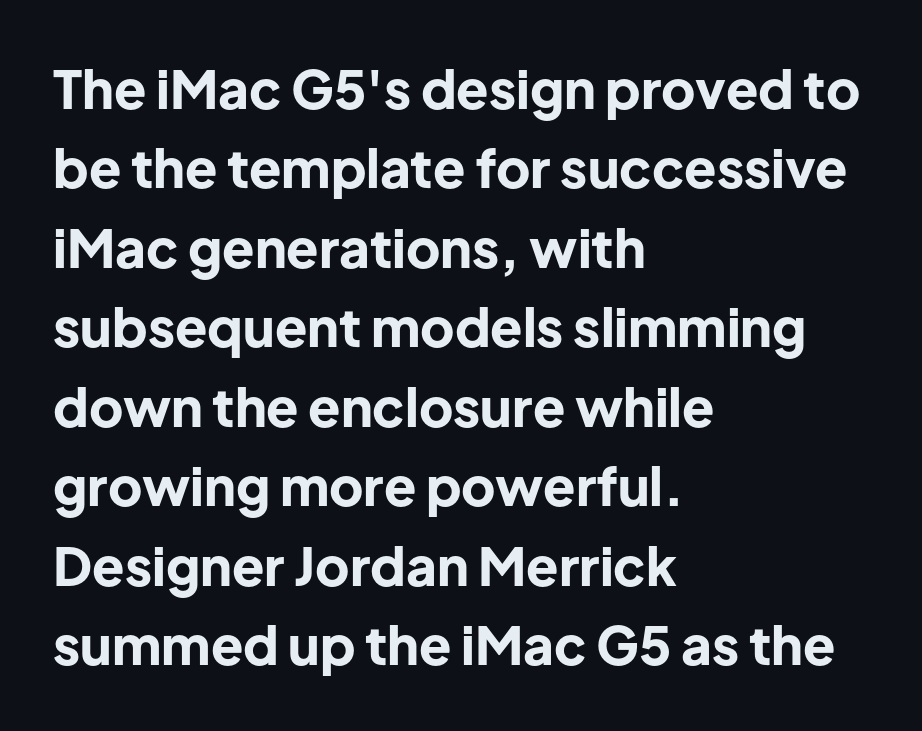
{"serif": "no", "italic": "no", "bold": "yes", "weight": "bold", "width": "normal", "stroke_contrast": "low", "x_height": "medium", "monospaced": "no", "underline": "no", "align": "left", "line_spacing": "normal", "line_spacing_ratio": 1.5, "letter_spacing": "normal", "letter_spacing_em": 0.0, "glyph_px": 53}
